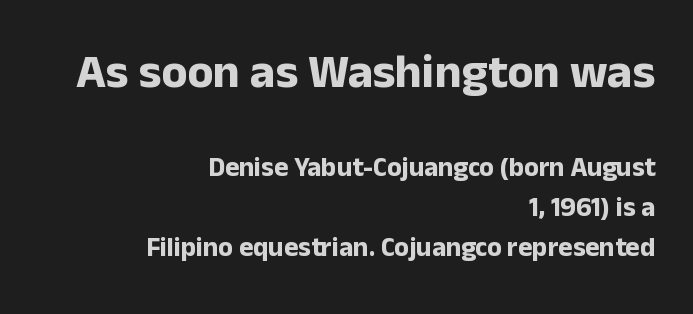
Q: Is the text bold? A: Yes.
Q: Is the text italic (slanted)? A: No, it is upright.
Q: Is the typeface a serif or a sans-serif typeface? A: Sans-serif.
Q: Is the text underlined? A: No.
Q: How is the paragraph aligned? A: Right-aligned.
Q: Is the spacing between letters normal or unusually wide? A: Normal.
Q: Is the spacing between lines tight, normal or loose? A: Normal.
Q: Which block of text is set in a larger size, the first (top) or the second (bottom)? A: The first (top) one.
Q: Width (condensed, normal, or wide)? A: Normal.
Q: Stroke contrast? A: Low.
Q: x-height? A: Medium.
Q: Monospaced? A: No.
